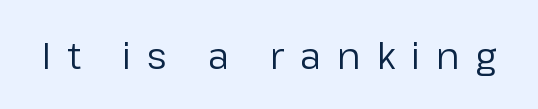
Q: Is the text bold? A: No.
Q: Is the text italic (slanted)? A: No, it is upright.
Q: Is the typeface a serif or a sans-serif typeface? A: Sans-serif.
Q: Is the text underlined? A: No.
Q: Is the spacing between letters normal or unusually wide? A: Unusually wide.
Q: Width (condensed, normal, or wide)? A: Normal.
Q: Stroke contrast? A: Low.
Q: x-height? A: Medium.
Q: Monospaced? A: No.
